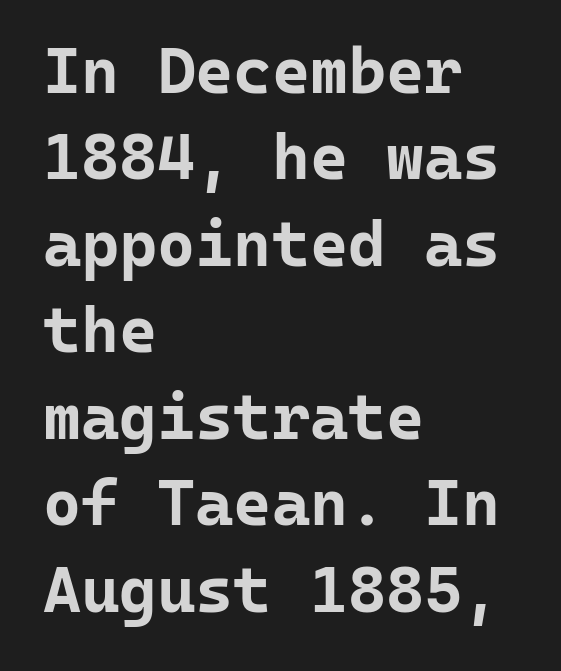
The image shows 65 px bold sans-serif type, upright, monospaced; set left-aligned, normal line spacing (1.33x), normal letter spacing, not underlined; low stroke contrast and a medium x-height.
